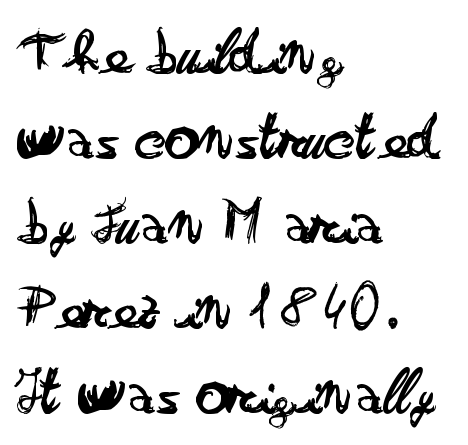
Q: Is the text bold? A: No.
Q: Is the text italic (slanted)? A: No, it is upright.
Q: Is the typeface a serif or a sans-serif typeface? A: Sans-serif.
Q: Is the text underlined? A: No.
Q: How is the paragraph aligned? A: Left-aligned.
Q: Is the spacing between letters normal or unusually wide? A: Normal.
Q: Is the spacing between lines tight, normal or loose? A: Normal.
Q: Width (condensed, normal, or wide)? A: Wide.
Q: Stroke contrast? A: Low.
Q: x-height? A: Small.
Q: Monospaced? A: No.
